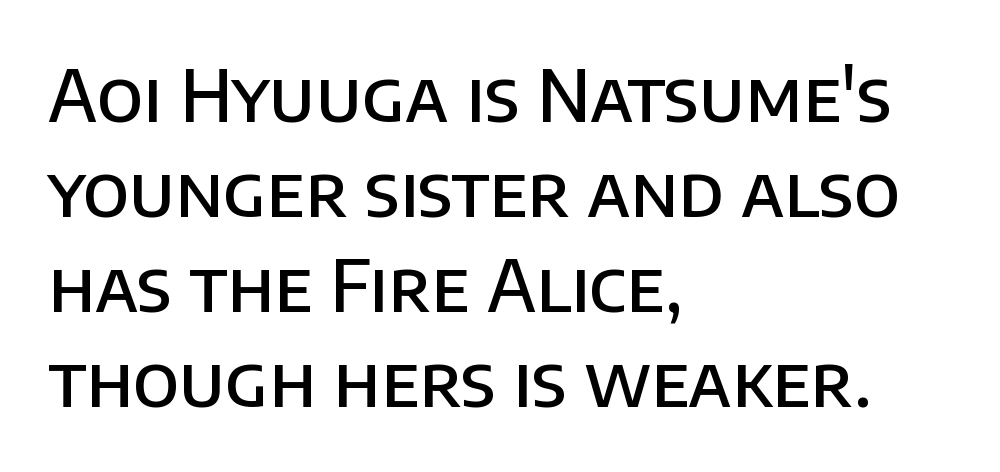
{"serif": "no", "italic": "no", "bold": "semi", "weight": "semibold", "width": "normal", "stroke_contrast": "low", "x_height": "large", "monospaced": "no", "underline": "no", "align": "left", "line_spacing": "normal", "line_spacing_ratio": 1.34, "letter_spacing": "normal", "letter_spacing_em": 0.0, "glyph_px": 71}
